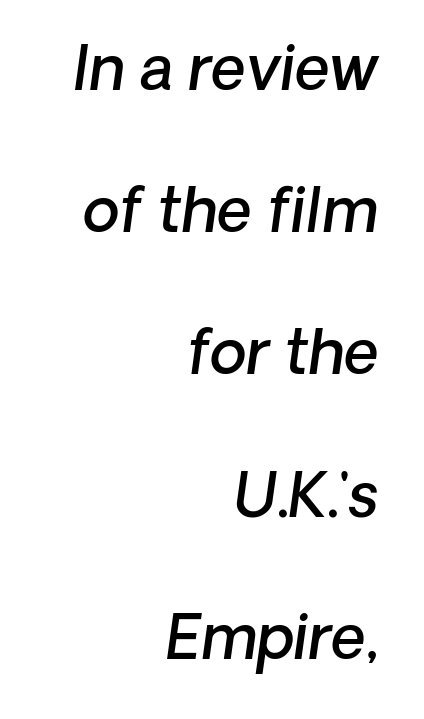
You could not count columns in this text — the font is proportionally spaced. Reading down the column, the eye jumps a long way to each next line. This rendering leaves character spacing at its baseline value. As a designer I'd log this as weight 600, semibold.
